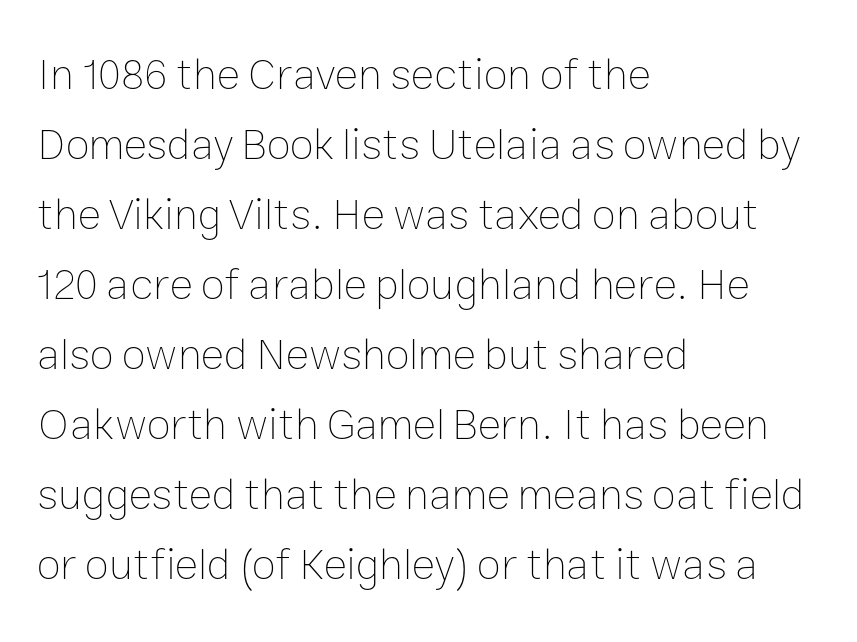
Compared with a typical body face, this is equally light or lighter still. Tall strokes in this sample are plumb rather than angled. Line beginnings align vertically; line endings do not. Character widths vary here, with narrow letters taking less room than wide ones.
